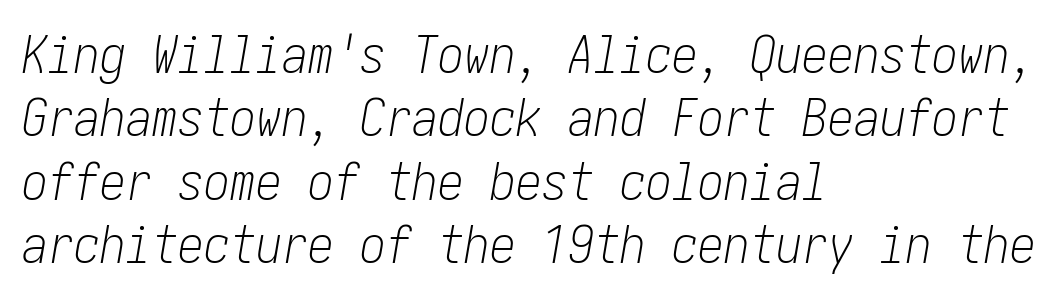
Slant detected: the letters are inclined. Type without underlining. The face used here is rendered with its standard letterfit. Stems and bowls with no extra thickness — not bold.
